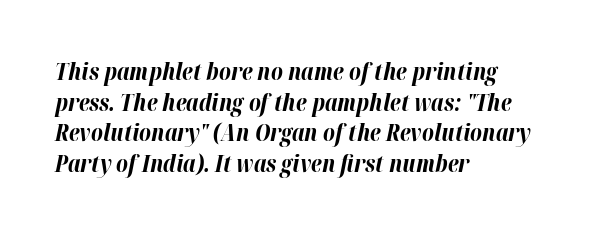
Q: Is the text bold? A: Yes.
Q: Is the text italic (slanted)? A: Yes, it leans right by about 12 degrees.
Q: Is the text underlined? A: No.
Q: How is the paragraph aligned? A: Left-aligned.
Q: Is the spacing between letters normal or unusually wide? A: Normal.
Q: Is the spacing between lines tight, normal or loose? A: Normal.
